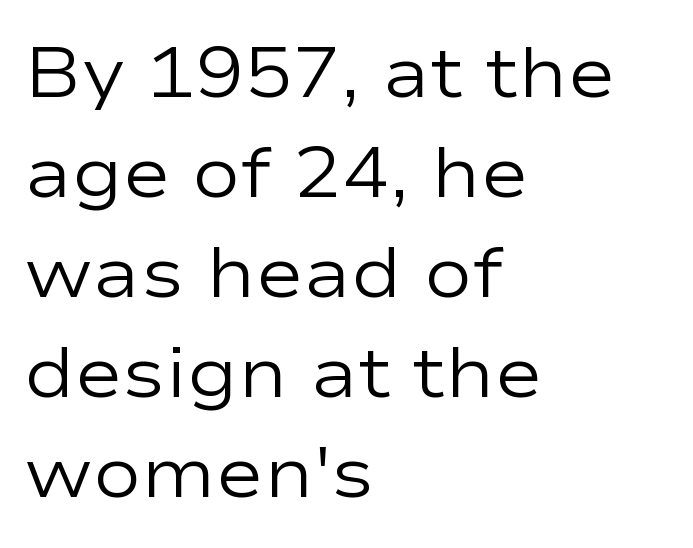
The image shows 72 px regular-weight, wide sans-serif type, upright; set left-aligned, normal line spacing (1.39x), normal letter spacing, not underlined; low stroke contrast and a medium x-height.
